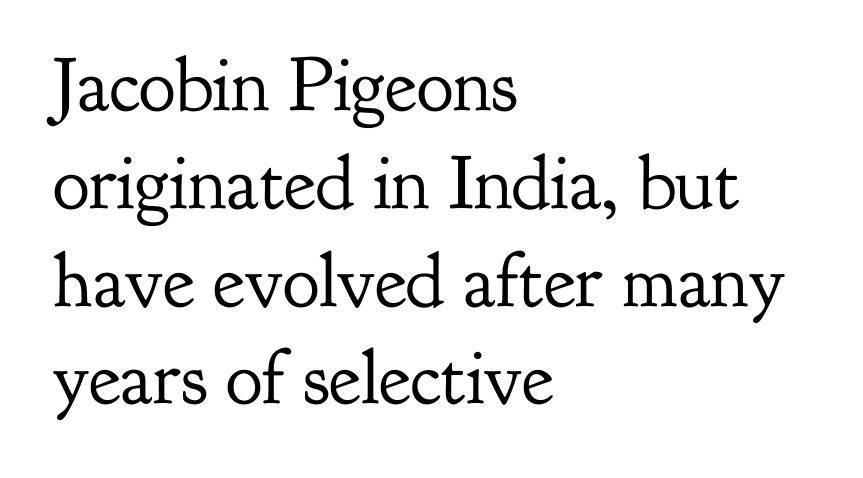
Q: Is the text bold? A: No.
Q: Is the text italic (slanted)? A: No, it is upright.
Q: Is the typeface a serif or a sans-serif typeface? A: Serif.
Q: Is the text underlined? A: No.
Q: How is the paragraph aligned? A: Left-aligned.
Q: Is the spacing between letters normal or unusually wide? A: Normal.
Q: Is the spacing between lines tight, normal or loose? A: Normal.
Q: Width (condensed, normal, or wide)? A: Normal.
Q: Stroke contrast? A: Low.
Q: x-height? A: Small.
Q: Monospaced? A: No.
